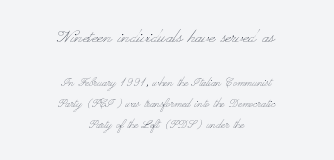
Successive baselines arrive at the customary interval. Weight: in the light-to-regular range. The compositor balanced each line on the midline.
